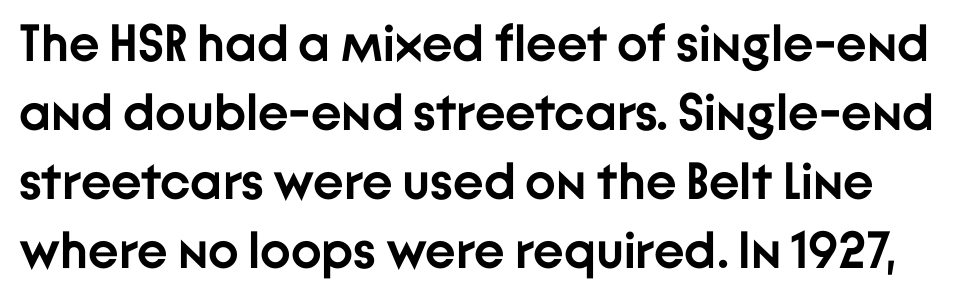
This is heavy type, rendered in bold. In terms of posture, this sample is upright. This sample has the flowing, uneven cadence of proportional lettering. What's the leading like? Ordinary, nothing unusual.
